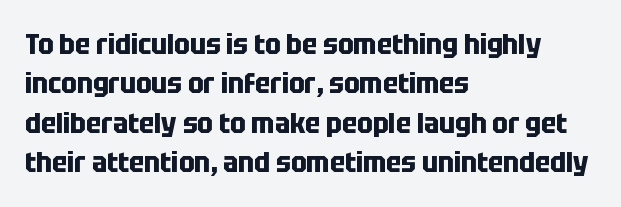
The image shows 29 px bold, condensed sans-serif type, upright; set left-aligned, normal line spacing (1.36x), normal letter spacing, not underlined; low stroke contrast and a large x-height.
